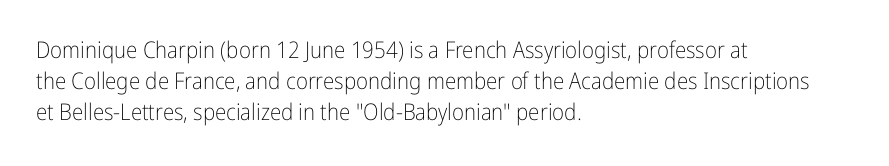
Descenders are the only things crossing below the line. The font sits on the lighter half of the weight spectrum, regular included. Does the copy run flush right? No — it runs flush left. Vertically, the passage feels balanced, rows spaced as you'd expect.
